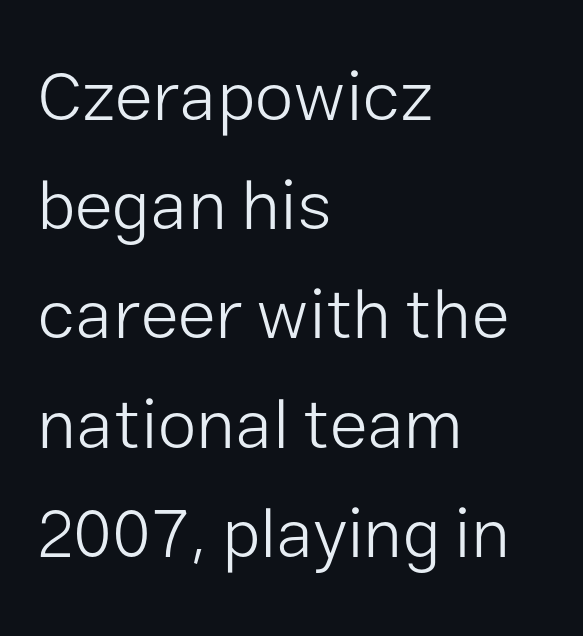
Q: Is the text bold? A: No.
Q: Is the text italic (slanted)? A: No, it is upright.
Q: Is the typeface a serif or a sans-serif typeface? A: Sans-serif.
Q: Is the text underlined? A: No.
Q: How is the paragraph aligned? A: Left-aligned.
Q: Is the spacing between letters normal or unusually wide? A: Normal.
Q: Is the spacing between lines tight, normal or loose? A: Normal.
Q: Width (condensed, normal, or wide)? A: Normal.
Q: Stroke contrast? A: Low.
Q: x-height? A: Medium.
Q: Monospaced? A: No.
